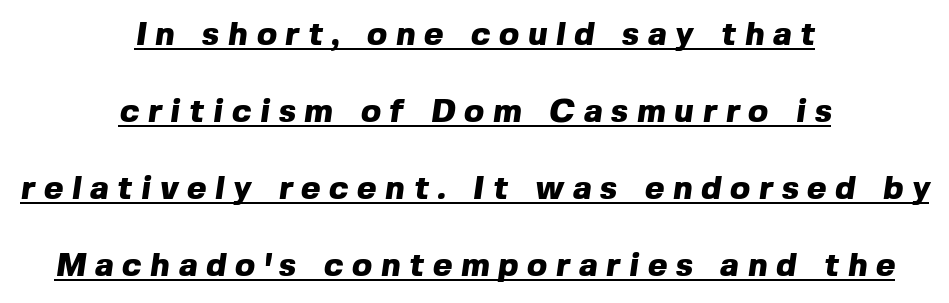
{"serif": "no", "bold": "yes", "weight": "heavy", "width": "normal", "x_height": "medium", "monospaced": "no", "underline": "yes", "align": "center", "line_spacing": "loose", "line_spacing_ratio": 2.33, "letter_spacing": "wide", "letter_spacing_em": 0.27, "glyph_px": 33}
